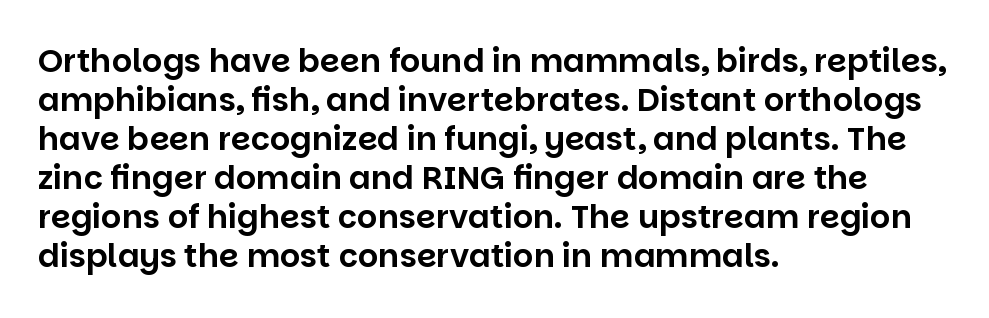
The image shows 32 px sans-serif type, upright; set left-aligned, line spacing 1.22x, normal letter spacing, not underlined; low stroke contrast and a large x-height.
